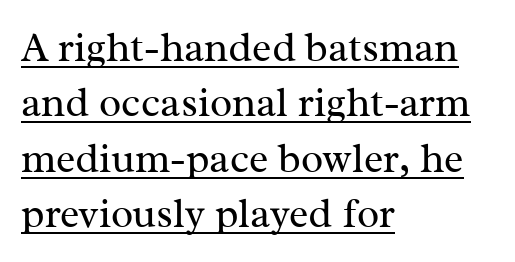
The image shows 41 px regular-weight serif type, upright; set left-aligned, normal line spacing (1.35x), normal letter spacing, underlined; medium stroke contrast and a medium x-height.
